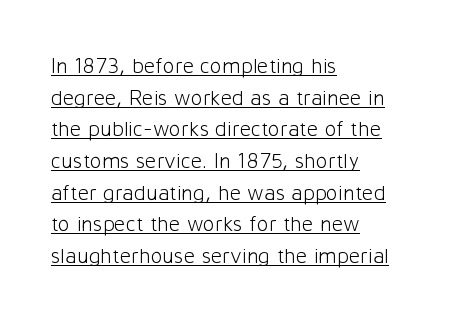
The image shows 22 px text type, upright; set left-aligned, normal line spacing (1.44x), normal letter spacing, underlined.
